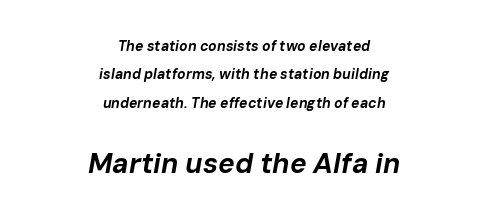
The image shows 28 px bold type, italic (leaning right); set centered, loose line spacing (2.03x), normal letter spacing, not underlined; the second (bottom) block is 2.0x larger; low stroke contrast and a medium x-height.
